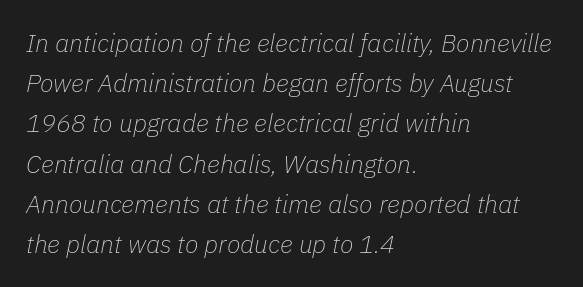
The typesetter chose a ragged-right arrangement here. Rule under the text: the space is simply empty. How would I describe the line gaps? Plain and ordinary. Heaviness? Minimal to ordinary, like unemphasized prose. The axis of the letterforms is tilted away from vertical.
